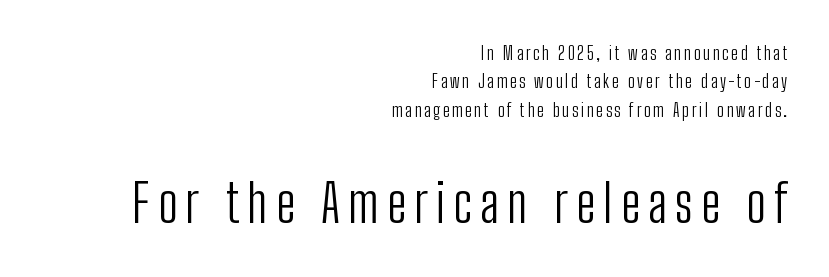
Q: Is the text bold? A: No.
Q: Is the text italic (slanted)? A: No, it is upright.
Q: Is the typeface a serif or a sans-serif typeface? A: Sans-serif.
Q: Is the text underlined? A: No.
Q: How is the paragraph aligned? A: Right-aligned.
Q: Is the spacing between lines tight, normal or loose? A: Normal.
Q: Which block of text is set in a larger size, the first (top) or the second (bottom)? A: The second (bottom) one.
Q: Width (condensed, normal, or wide)? A: Condensed.
Q: Stroke contrast? A: Low.
Q: x-height? A: Medium.
Q: Monospaced? A: No.
